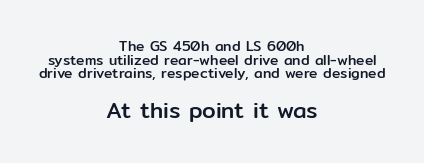
The image shows 22 px text type, upright; set centered, tight line spacing (0.97x), normal letter spacing, not underlined; the second (bottom) block is 1.57x larger.
